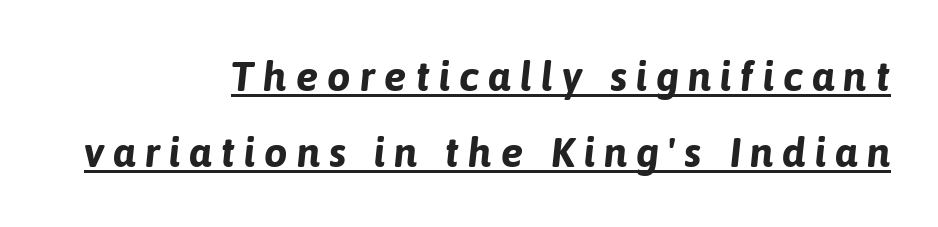
The image shows 42 px bold type, italic (leaning right); set right-aligned, line spacing 1.81x, unusually wide letter spacing (+0.21 em), underlined; low stroke contrast and a medium x-height.
